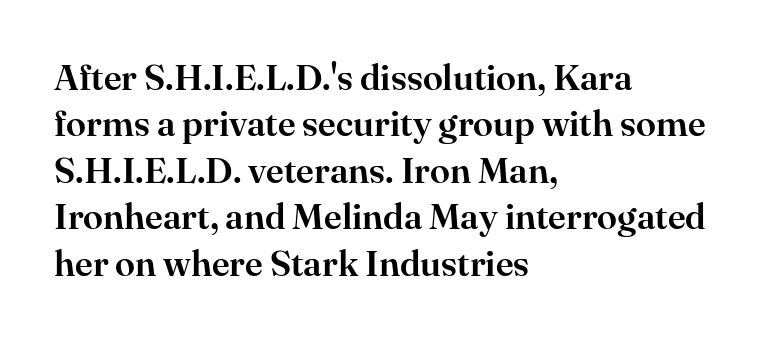
The image shows 36 px serif type, upright; set left-aligned, normal line spacing (1.29x), normal letter spacing, not underlined; high stroke contrast and a small x-height.
